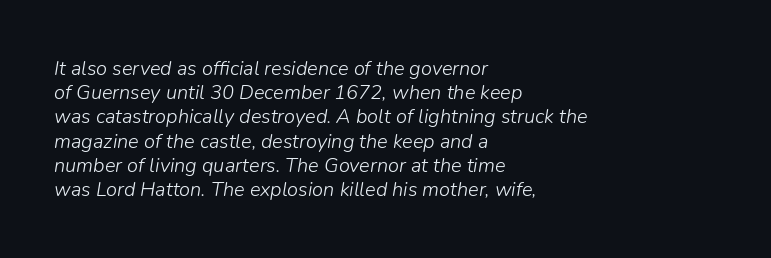
Stems and bowls with no extra thickness — not bold. Descenders hang freely into open space. Observe the lean: these are italic letterforms. A student would call this left alignment; a typographer would say flush left, rag right. There is no visible air inserted between adjacent glyphs.
